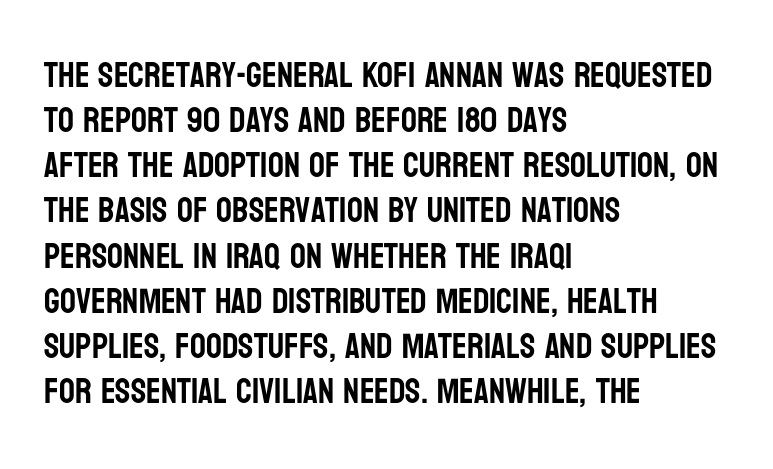
{"serif": "no", "italic": "no", "width": "condensed", "stroke_contrast": "low", "x_height": "large", "monospaced": "no", "underline": "no", "align": "left", "line_spacing": "normal", "line_spacing_ratio": 1.29, "letter_spacing": "normal", "letter_spacing_em": 0.0, "glyph_px": 35}
